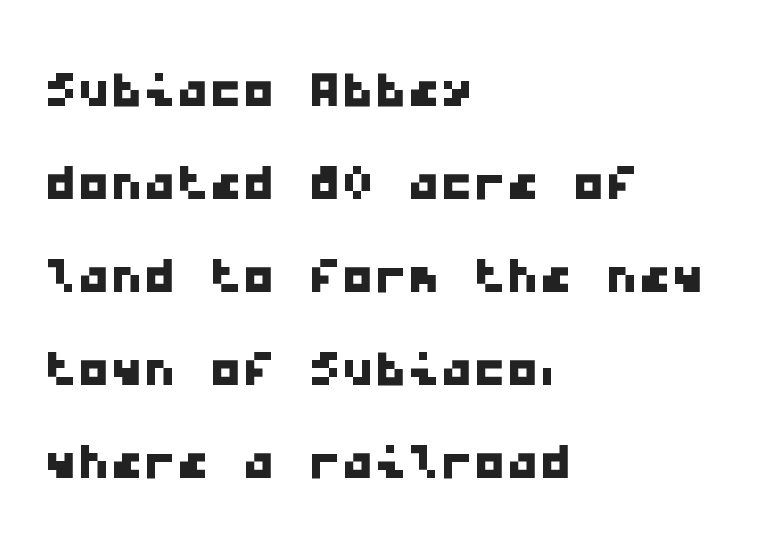
The image shows 66 px wide sans-serif type, monospaced; set left-aligned, normal line spacing (1.41x), normal letter spacing, not underlined; low stroke contrast and a medium x-height.
